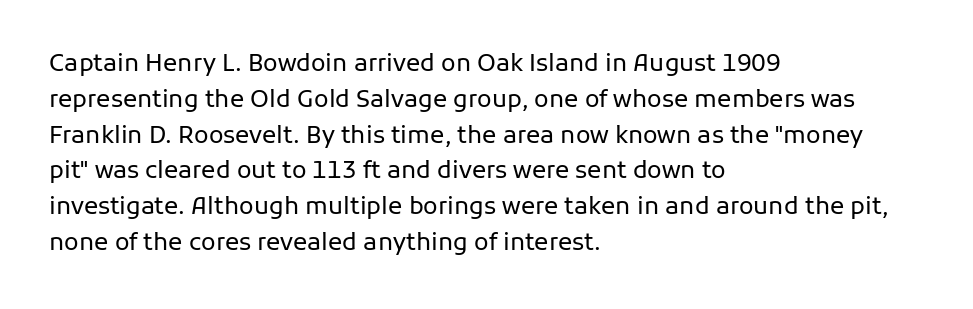
The image shows 24 px text type, upright; set left-aligned, normal line spacing (1.49x), normal letter spacing, not underlined.
